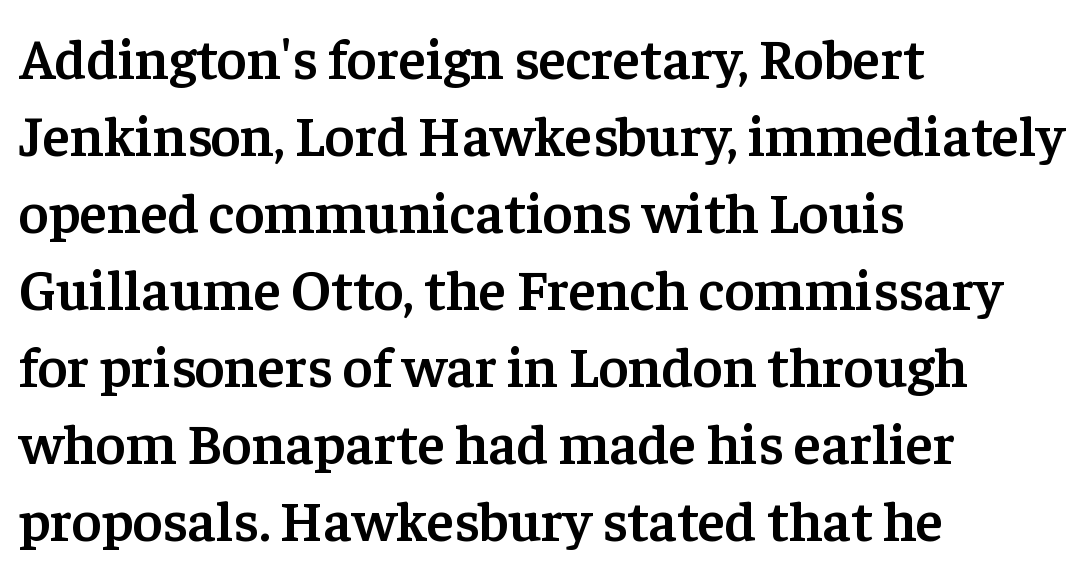
The image shows 57 px semibold serif type, upright; set left-aligned, normal line spacing (1.35x), normal letter spacing, not underlined; low stroke contrast and a medium x-height.
